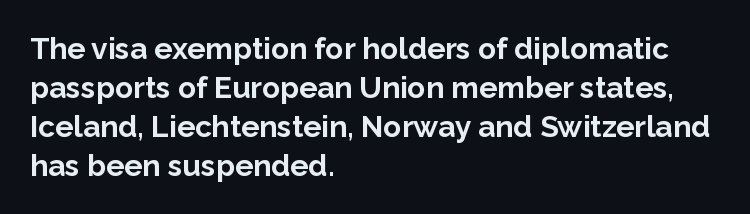
Heavy, bold letterforms. If you drew a ruler down the left edge, every line would touch it. Short note: letters normally spaced. Unlike italic type, these characters show no tilt at all. The letters advance in unequal steps, a hallmark of proportional type. The lines sit at an ordinary, default distance from one another.
